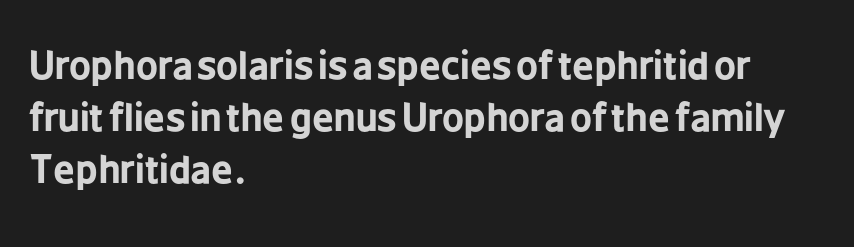
Q: Is the text bold? A: Yes.
Q: Is the text italic (slanted)? A: No, it is upright.
Q: Is the typeface a serif or a sans-serif typeface? A: Sans-serif.
Q: Is the text underlined? A: No.
Q: How is the paragraph aligned? A: Left-aligned.
Q: Is the spacing between letters normal or unusually wide? A: Normal.
Q: Is the spacing between lines tight, normal or loose? A: Normal.
Q: Width (condensed, normal, or wide)? A: Condensed.
Q: Stroke contrast? A: Low.
Q: x-height? A: Medium.
Q: Monospaced? A: No.
